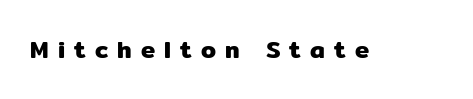
{"italic": "no", "underline": "no", "letter_spacing": "wide", "letter_spacing_em": 0.38, "glyph_px": 24}
